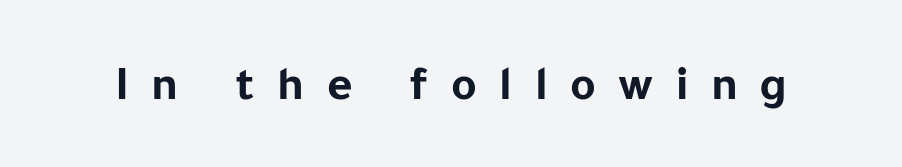
Q: Is the text bold? A: Yes.
Q: Is the text italic (slanted)? A: No, it is upright.
Q: Is the typeface a serif or a sans-serif typeface? A: Sans-serif.
Q: Is the text underlined? A: No.
Q: Is the spacing between letters normal or unusually wide? A: Unusually wide.
Q: Width (condensed, normal, or wide)? A: Normal.
Q: Stroke contrast? A: Low.
Q: x-height? A: Medium.
Q: Monospaced? A: No.
